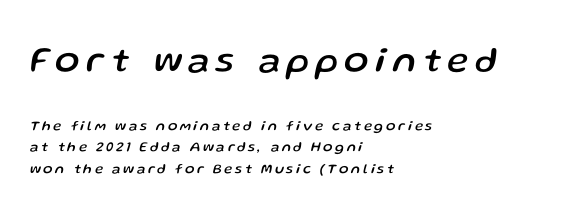
{"italic": "yes", "lean": "right", "slant_degrees": 13, "width": "normal", "stroke_contrast": "low", "x_height": "medium", "monospaced": "no", "underline": "no", "align": "left", "line_spacing": "normal", "line_spacing_ratio": 1.53, "larger_block": "first", "size_ratio": 2.57, "glyph_px": 36}
